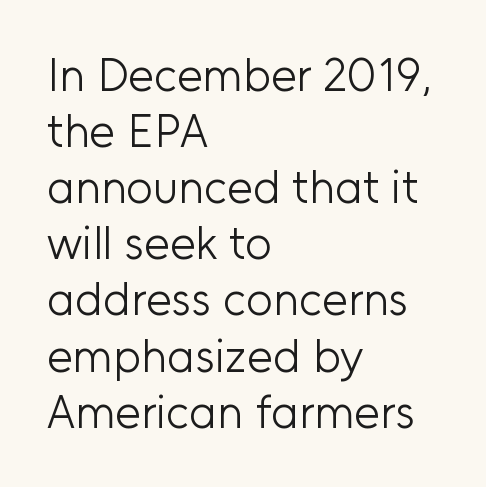
Character widths vary here, with narrow letters taking less room than wide ones. Which margin do the lines hug? The left one — the right edge is uneven. Serifs: no, the terminals of the letterforms are clean. The passage shown has conventional tracking throughout.
